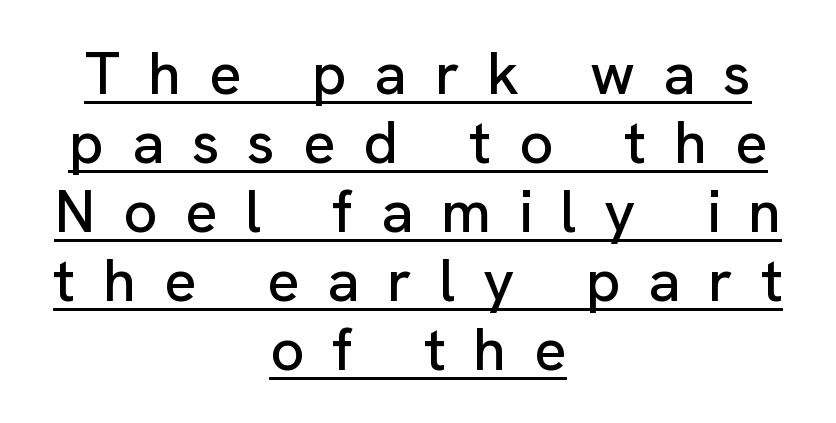
Notice how a bar underscores the lettering throughout. The rendering uses natural spacing where letterforms have individual widths. This sample uses expanded letter spacing, leaving extra air between glyphs. Line spacing here is tight. The whitespace from short lines is split evenly between both sides. The type family on display is of the sans-serif kind.
